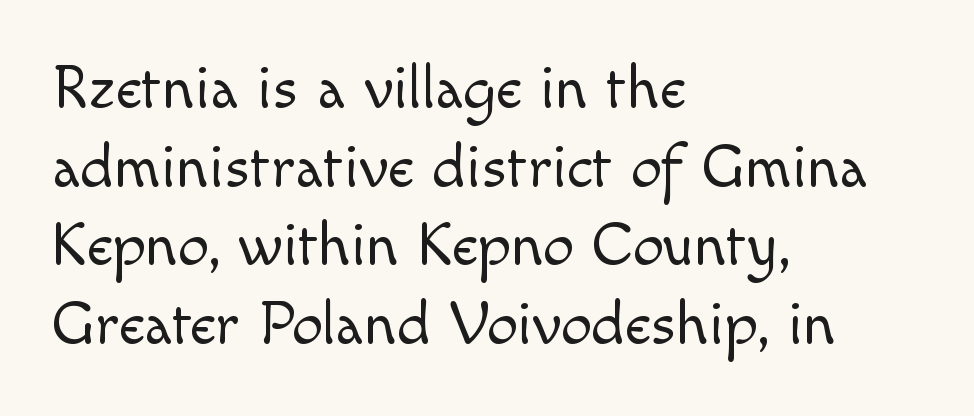
The image shows 62 px light sans-serif type, upright; set left-aligned, normal line spacing (1.27x), normal letter spacing, not underlined; a small x-height.
